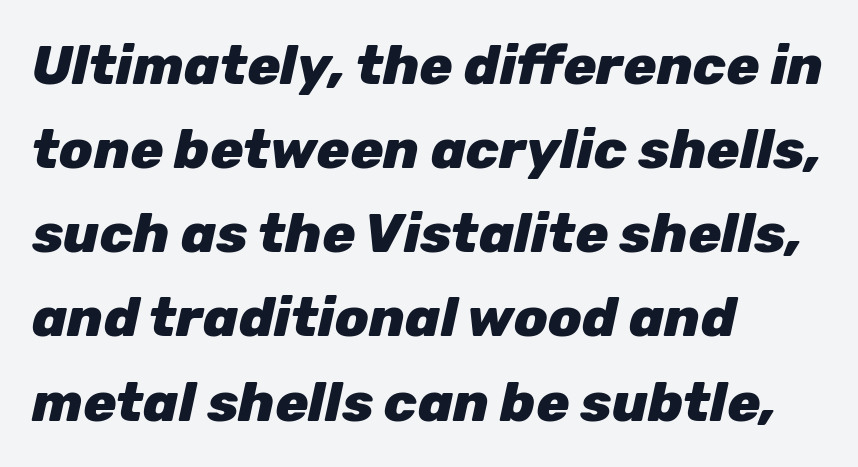
Weight check: bold — yes, fully. One glance says typical: line gaps are just what's usual. These lines are rendered in a variable-pitch font. Caption: multi-line text, flush left, ragged right. Just letters on the line, the space beneath them empty.
